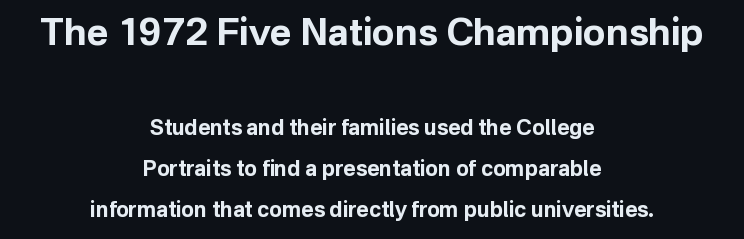
{"serif": "no", "italic": "no", "bold": "yes", "weight": "bold", "width": "normal", "stroke_contrast": "low", "x_height": "medium", "monospaced": "no", "underline": "no", "align": "center", "line_spacing": "loose", "line_spacing_ratio": 1.96, "letter_spacing": "normal", "letter_spacing_em": 0.0, "larger_block": "first", "size_ratio": 1.76, "glyph_px": 37}
